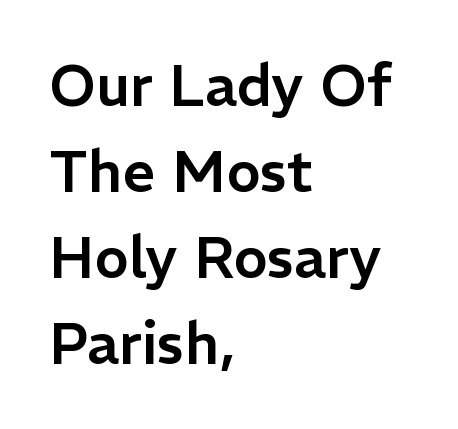
The image shows 58 px sans-serif type, upright; set left-aligned, normal line spacing (1.48x), normal letter spacing, not underlined; low stroke contrast and a medium x-height.
